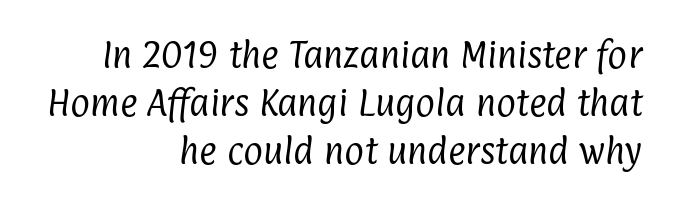
The image shows 30 px regular-weight, condensed sans-serif type; set right-aligned, normal line spacing (1.6x), normal letter spacing, not underlined; low stroke contrast and a medium x-height.
